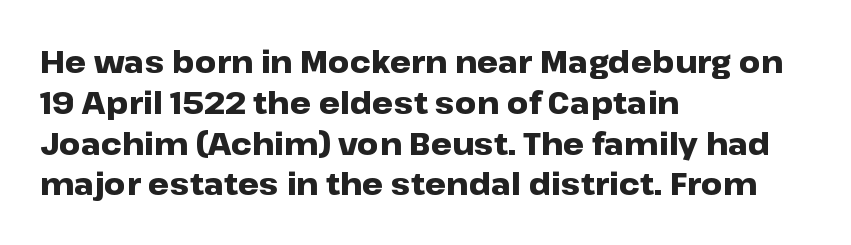
Anything drawn beneath the words? Only blank space. Rendered with straight, roman letterforms. Varying glyph widths throughout — classic text-font behaviour. Standard letterfit; no display-style spreading of the glyphs. Is the block centered? No — it sits flush against the left margin. You can tell from the bare stems that sans-serif type was used.
